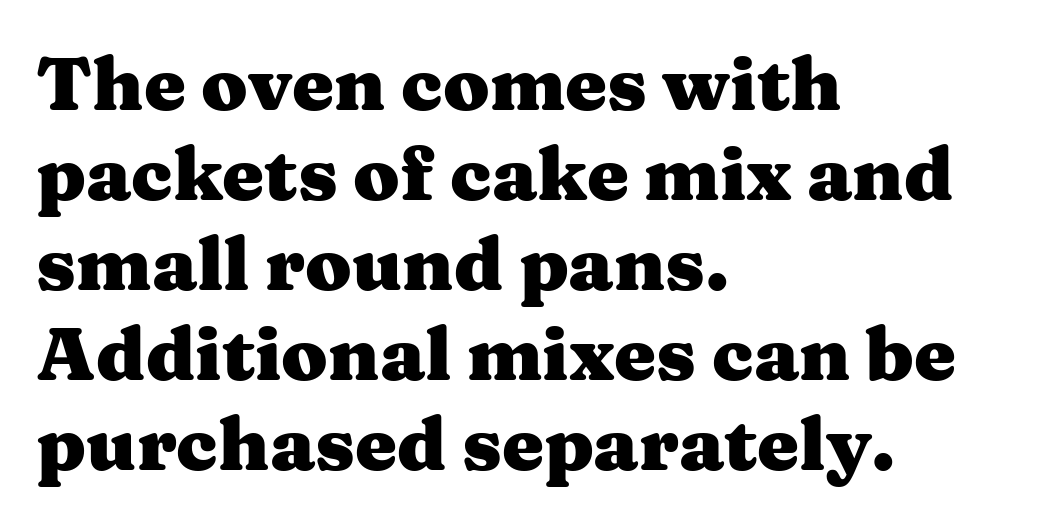
Q: Is the text bold? A: Yes.
Q: Is the text italic (slanted)? A: No, it is upright.
Q: Is the typeface a serif or a sans-serif typeface? A: Serif.
Q: Is the text underlined? A: No.
Q: How is the paragraph aligned? A: Left-aligned.
Q: Is the spacing between letters normal or unusually wide? A: Normal.
Q: Width (condensed, normal, or wide)? A: Wide.
Q: Stroke contrast? A: Medium.
Q: x-height? A: Medium.
Q: Monospaced? A: No.
